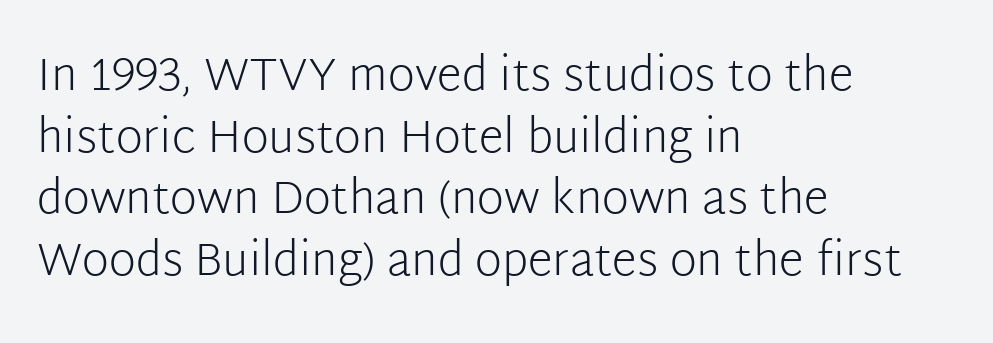
{"serif": "no", "italic": "no", "bold": "no", "weight": "light", "width": "normal", "stroke_contrast": "low", "x_height": "medium", "monospaced": "no", "underline": "no", "align": "left", "line_spacing": "normal", "line_spacing_ratio": 1.34, "letter_spacing": "normal", "letter_spacing_em": 0.0, "glyph_px": 46}
